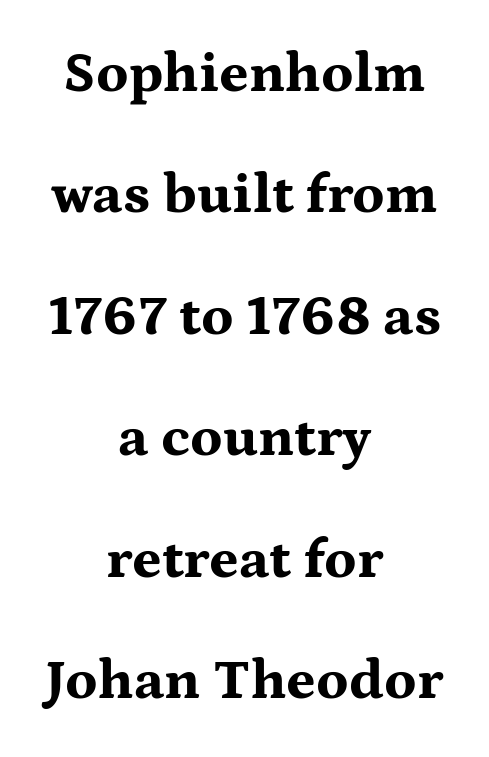
The image shows 57 px bold, wide serif type, upright; set centered, loose line spacing (2.13x), normal letter spacing, not underlined; medium stroke contrast and a medium x-height.
